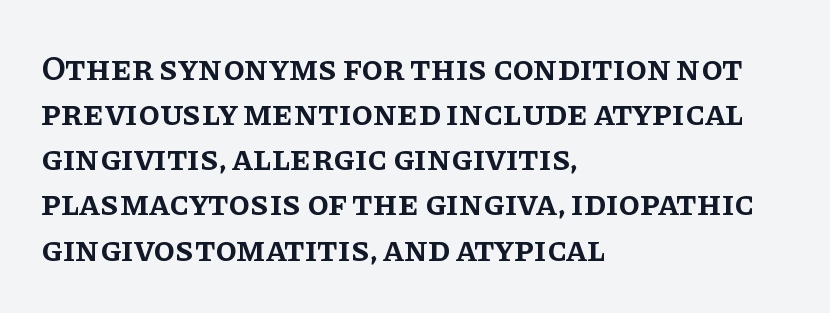
Q: Is the text bold? A: Semi-bold.
Q: Is the text italic (slanted)? A: No, it is upright.
Q: Is the typeface a serif or a sans-serif typeface? A: Serif.
Q: Is the text underlined? A: No.
Q: How is the paragraph aligned? A: Left-aligned.
Q: Is the spacing between letters normal or unusually wide? A: Normal.
Q: Is the spacing between lines tight, normal or loose? A: Normal.
Q: Width (condensed, normal, or wide)? A: Normal.
Q: Stroke contrast? A: Low.
Q: x-height? A: Large.
Q: Monospaced? A: No.
